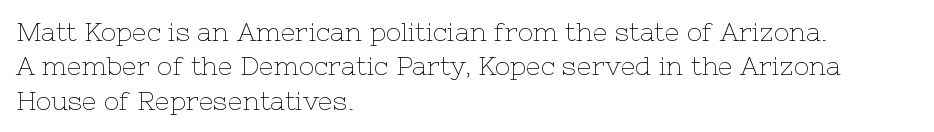
Leftover space on each line is placed entirely after the last word. Notice how the stems are strictly vertical — no italics here. The rendering uses a moderate line-height, typical for paragraphs. Underlining? Definitely not there. A light-to-regular cut is what we see here.
